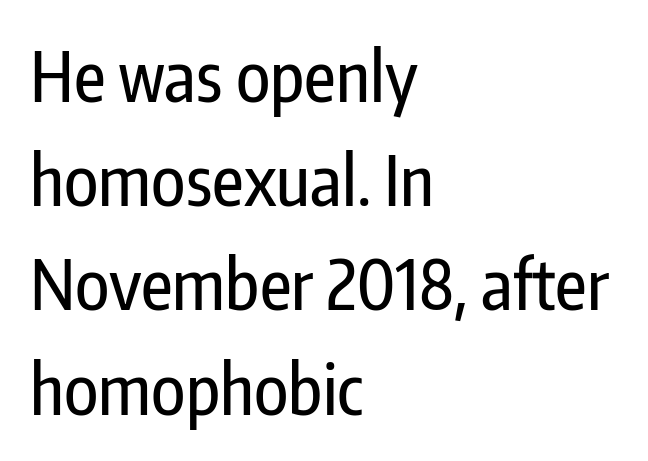
{"serif": "no", "italic": "no", "width": "condensed", "stroke_contrast": "low", "x_height": "medium", "monospaced": "no", "underline": "no", "align": "left", "line_spacing": "normal", "line_spacing_ratio": 1.51, "letter_spacing": "normal", "letter_spacing_em": 0.0, "glyph_px": 69}
